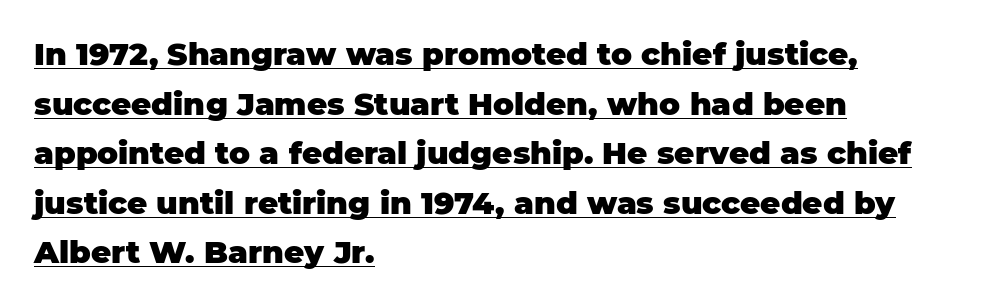
This sample has the flowing, uneven cadence of proportional lettering. This rendering leaves character spacing at its baseline value. Weight: bold. Upright lettering throughout.
